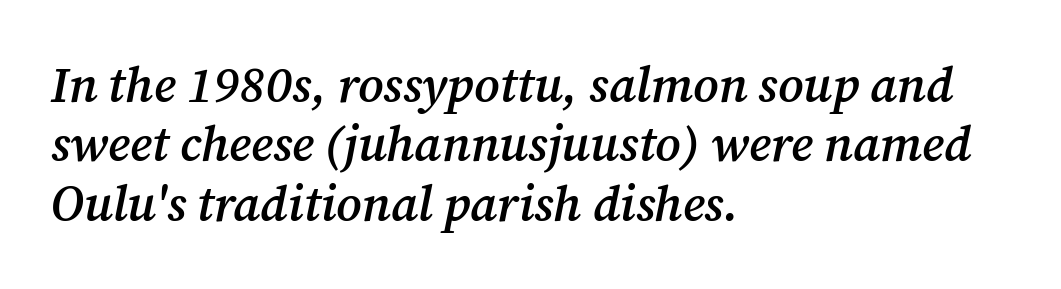
The rendering shows small feet on the letterforms — a serif design. The rendering anchors every line to the left-hand side. Each row of text sits above clean, open space. Summary of weight: moderately heavy, a semibold.
